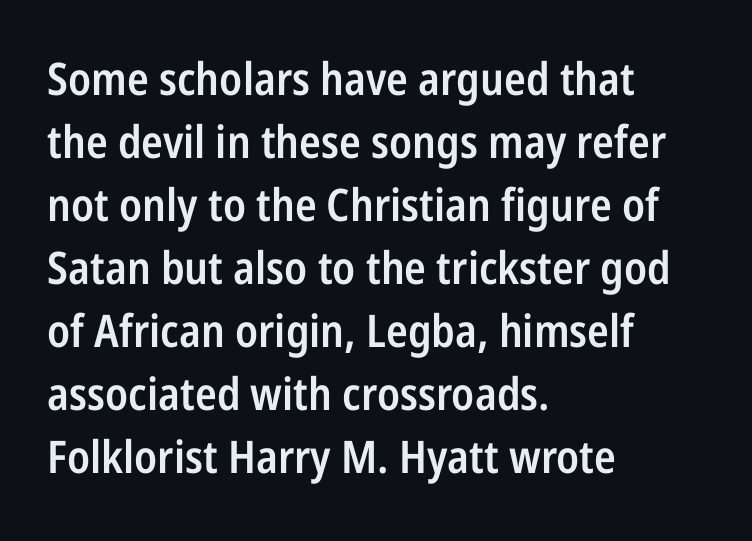
The image shows 45 px semibold, condensed sans-serif type, upright; set left-aligned, normal line spacing (1.4x), normal letter spacing, not underlined; low stroke contrast and a medium x-height.
